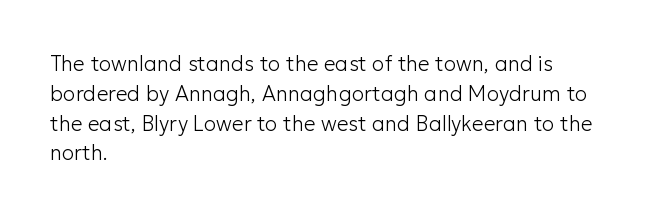
{"italic": "no", "bold": "no", "underline": "no", "align": "left", "line_spacing": "normal", "line_spacing_ratio": 1.42, "letter_spacing": "normal", "letter_spacing_em": 0.0, "glyph_px": 21}
